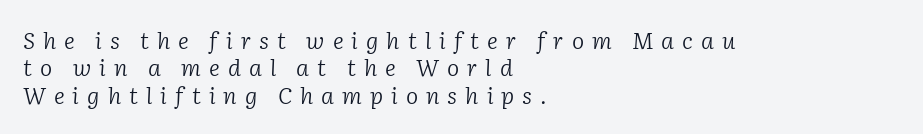
{"italic": "yes", "lean": "right", "slant_degrees": 2, "bold": "no", "underline": "no", "align": "left", "line_spacing_ratio": 1.19, "letter_spacing": "wide", "letter_spacing_em": 0.35, "glyph_px": 23}
